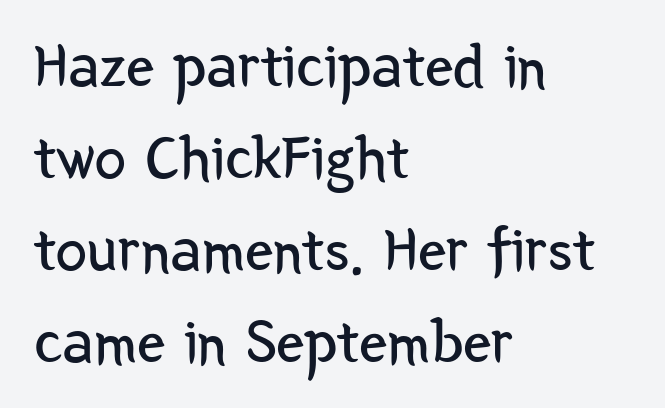
{"serif": "no", "italic": "no", "bold": "no", "weight": "regular", "width": "condensed", "stroke_contrast": "low", "x_height": "medium", "monospaced": "no", "underline": "no", "align": "left", "line_spacing": "normal", "line_spacing_ratio": 1.46, "letter_spacing": "normal", "letter_spacing_em": 0.0, "glyph_px": 63}
